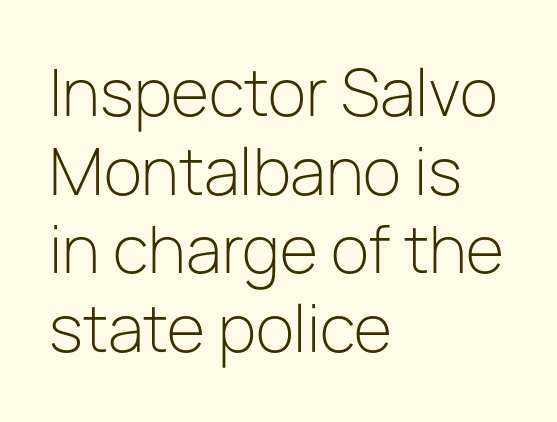
Q: Is the text bold? A: No.
Q: Is the text italic (slanted)? A: No, it is upright.
Q: Is the typeface a serif or a sans-serif typeface? A: Sans-serif.
Q: Is the text underlined? A: No.
Q: How is the paragraph aligned? A: Left-aligned.
Q: Is the spacing between letters normal or unusually wide? A: Normal.
Q: Is the spacing between lines tight, normal or loose? A: Normal.
Q: Width (condensed, normal, or wide)? A: Normal.
Q: Stroke contrast? A: Low.
Q: x-height? A: Medium.
Q: Monospaced? A: No.
